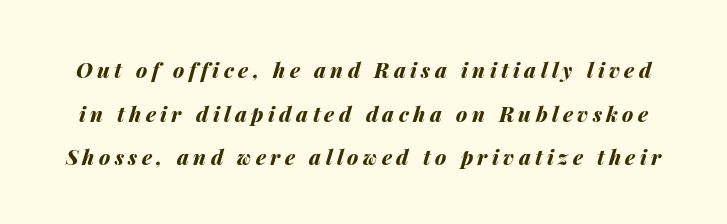
Q: Is the text bold? A: Yes.
Q: Is the text italic (slanted)? A: Yes, it leans right by about 14 degrees.
Q: Is the text underlined? A: No.
Q: Is the spacing between letters normal or unusually wide? A: Unusually wide.
Q: Is the spacing between lines tight, normal or loose? A: Loose.
